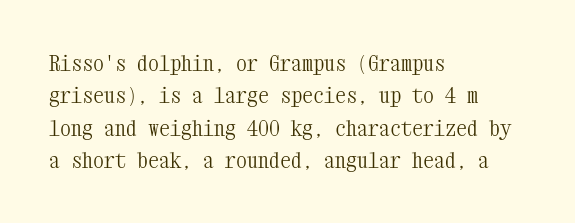
The image shows 22 px text type, upright; set left-aligned, normal line spacing (1.47x), normal letter spacing, not underlined.
